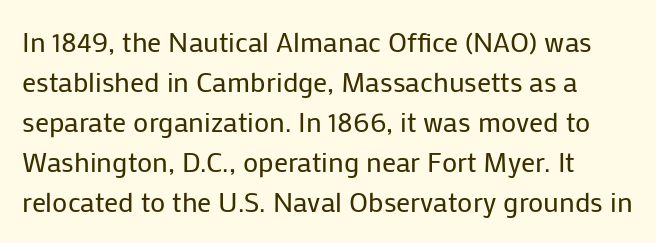
{"serif": "no", "italic": "no", "bold": "no", "weight": "regular", "width": "normal", "stroke_contrast": "low", "x_height": "medium", "monospaced": "no", "underline": "no", "line_spacing": "normal", "line_spacing_ratio": 1.43, "letter_spacing": "normal", "letter_spacing_em": 0.0, "glyph_px": 28}
